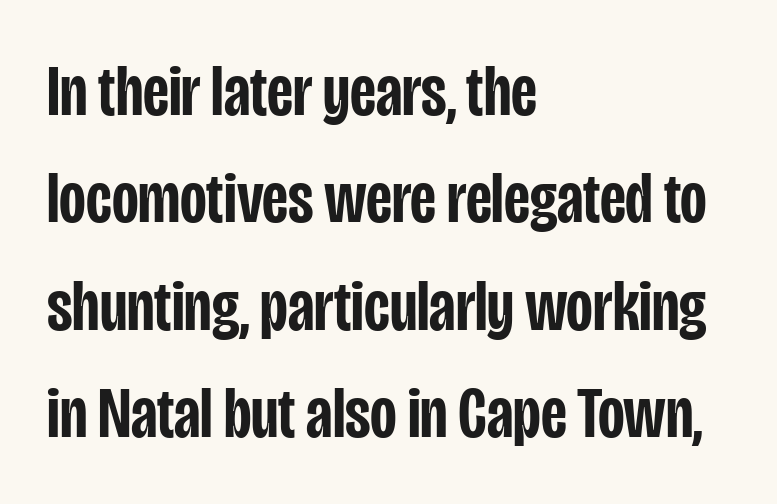
Compared with typical paragraphs, the rows here are spaced about the same. The space directly below the letters is spotless. The letters stand straight up with perfectly vertical stems. Note: no serifs on the glyphs.
